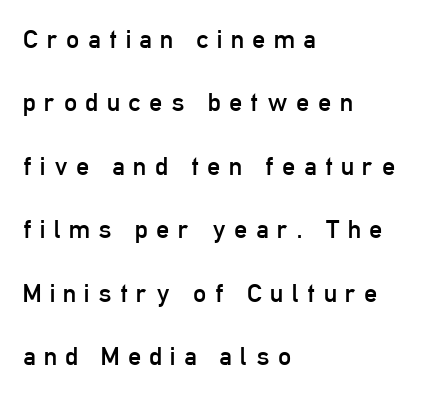
The image shows 26 px text type, upright; set left-aligned, loose line spacing (2.44x), unusually wide letter spacing (+0.32 em), not underlined.
